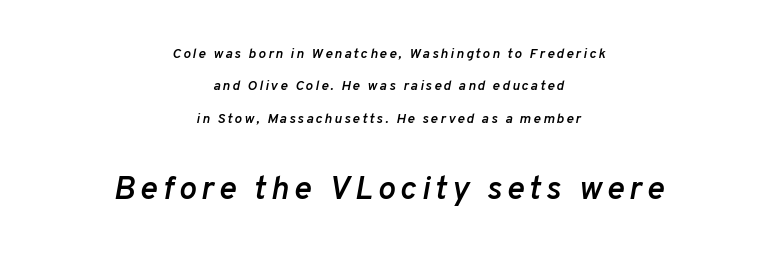
{"italic": "yes", "lean": "right", "slant_degrees": 10, "bold": "semi", "weight": "semibold", "width": "normal", "stroke_contrast": "low", "x_height": "medium", "monospaced": "no", "underline": "no", "align": "center", "line_spacing": "loose", "line_spacing_ratio": 2.32, "larger_block": "second", "size_ratio": 2.36, "glyph_px": 33}
